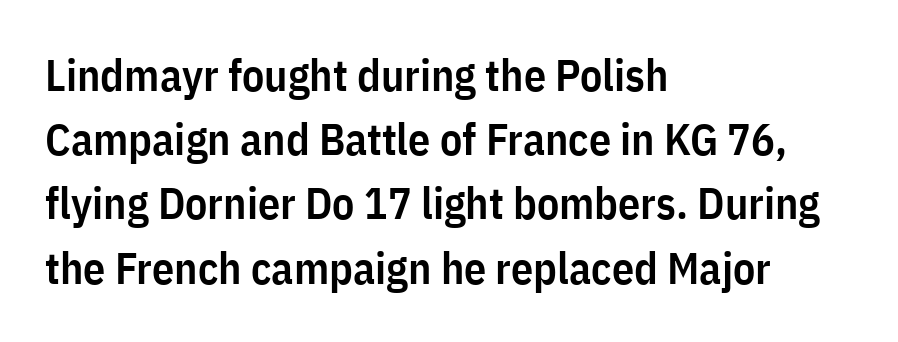
{"serif": "no", "italic": "no", "bold": "semi", "weight": "semibold", "width": "condensed", "stroke_contrast": "low", "x_height": "medium", "monospaced": "no", "underline": "no", "align": "left", "line_spacing": "normal", "line_spacing_ratio": 1.46, "letter_spacing": "normal", "letter_spacing_em": 0.0, "glyph_px": 44}
